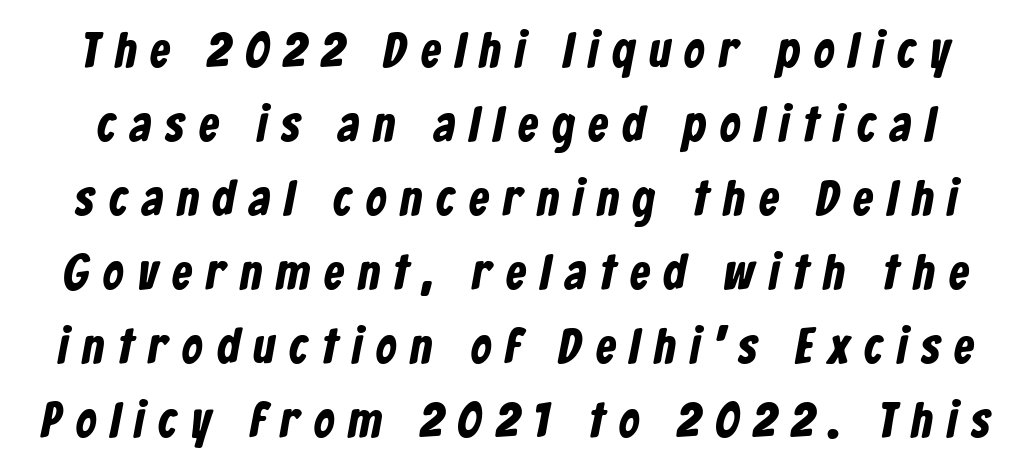
The image shows 50 px bold, condensed sans-serif type; set normal line spacing (1.48x), unusually wide letter spacing (+0.29 em), not underlined; low stroke contrast and a medium x-height.
